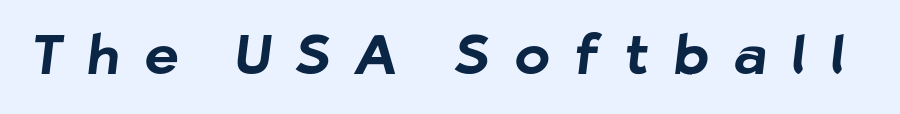
The image shows 53 px bold sans-serif type; set unusually wide letter spacing (+0.47 em), not underlined; low stroke contrast and a medium x-height.
